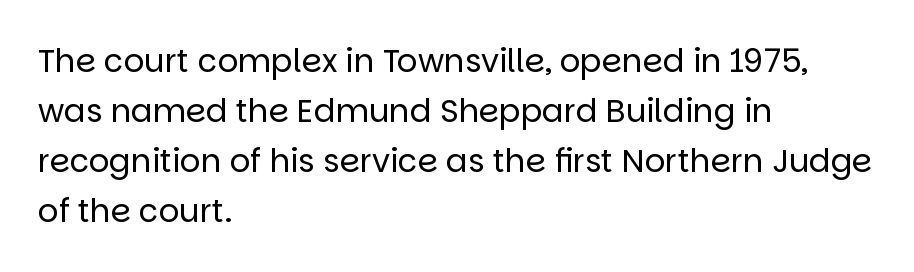
The image shows 32 px regular-weight sans-serif type, upright; set left-aligned, normal line spacing (1.56x), normal letter spacing, not underlined; low stroke contrast and a large x-height.
